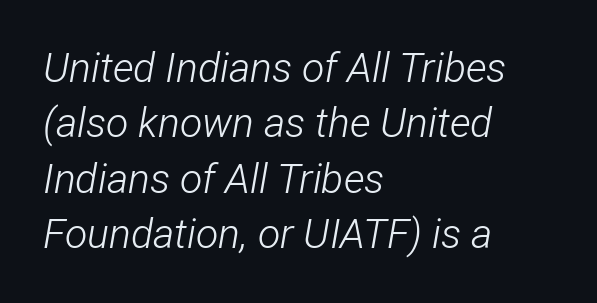
{"italic": "yes", "lean": "right", "slant_degrees": 12, "bold": "no", "weight": "light", "width": "condensed", "stroke_contrast": "low", "x_height": "medium", "monospaced": "no", "underline": "no", "align": "left", "line_spacing": "normal", "line_spacing_ratio": 1.35, "letter_spacing": "normal", "letter_spacing_em": 0.0, "glyph_px": 41}
